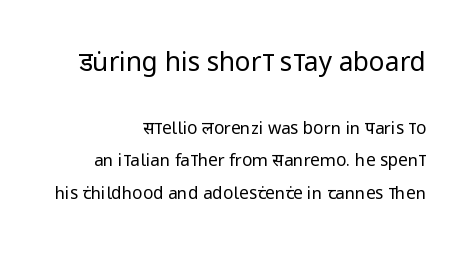
Ascenders rise straight up at ninety degrees. No letter is thick-stroked: the sample isn't bold. This rendering features lettering with no underline. Block one is the big one; block two sits smaller underneath.
